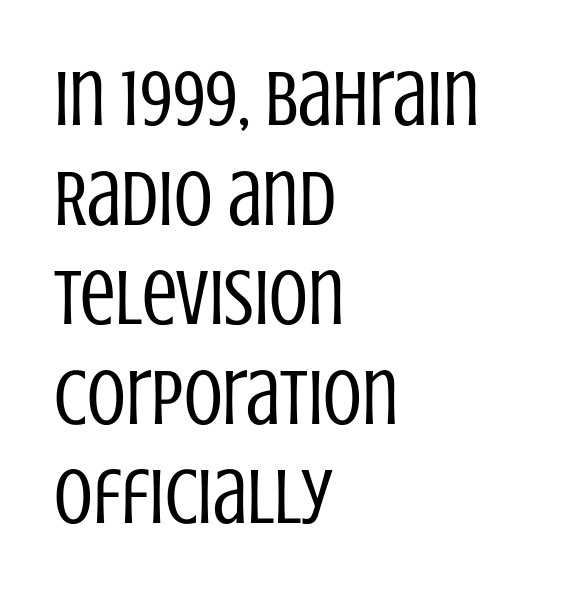
Is this a fixed-width face? No — the glyphs have proportional, varying widths. Heft: none added — not bold. The baseline area is clear. In terms of leading, this rendering sits right in the middle.
